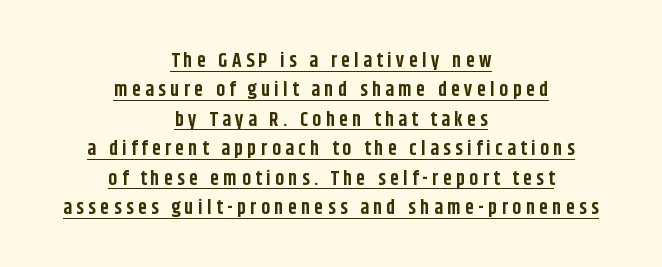
{"italic": "no", "bold": "yes", "underline": "yes", "align": "center", "line_spacing": "normal", "line_spacing_ratio": 1.47, "letter_spacing": "wide", "letter_spacing_em": 0.22, "glyph_px": 20}
